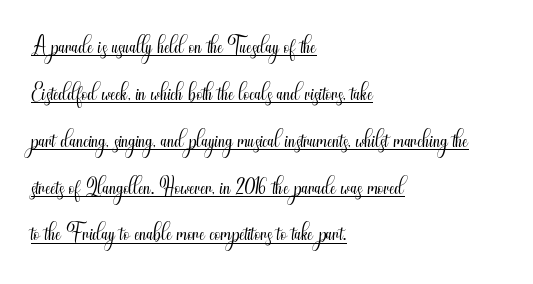
The image shows 33 px light, condensed sans-serif type; set left-aligned, normal line spacing (1.42x), normal letter spacing, underlined; medium stroke contrast and a small x-height.
